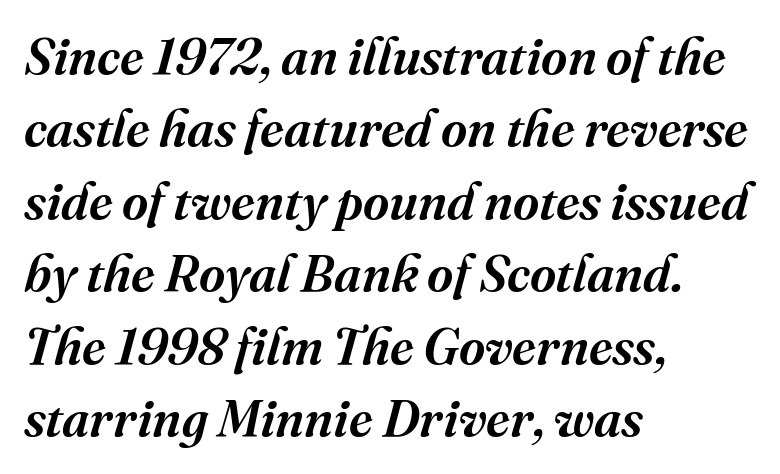
Serif or sans? Serif — the stroke terminals have little feet. Each word holds together tightly as a unit, with standard inter-letter gaps. Visually the block forms a straight wall on the left and a jagged coastline on the right. This sample has the flowing, uneven cadence of proportional lettering. The gap between lines stays unmarked.
